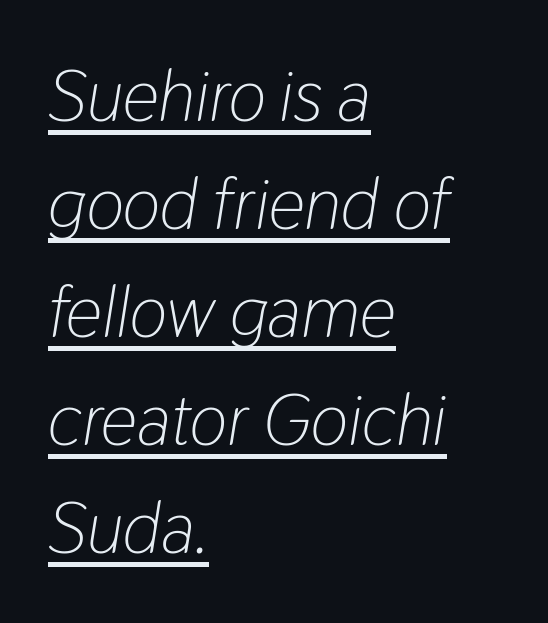
{"italic": "yes", "lean": "right", "slant_degrees": 9, "bold": "no", "weight": "light", "width": "condensed", "stroke_contrast": "low", "x_height": "medium", "monospaced": "no", "underline": "yes", "align": "left", "line_spacing": "normal", "line_spacing_ratio": 1.5, "letter_spacing": "normal", "letter_spacing_em": 0.0, "glyph_px": 72}
